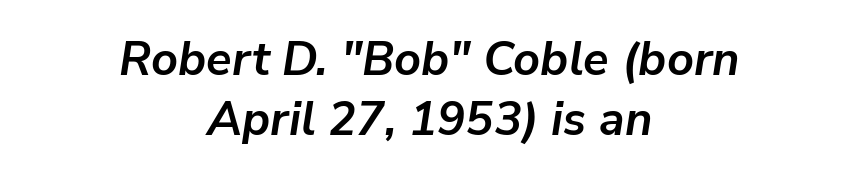
{"italic": "yes", "lean": "right", "slant_degrees": 9, "bold": "yes", "weight": "semibold", "width": "normal", "stroke_contrast": "low", "x_height": "medium", "monospaced": "no", "underline": "no", "align": "center", "line_spacing": "normal", "line_spacing_ratio": 1.27, "letter_spacing": "normal", "letter_spacing_em": 0.0, "glyph_px": 47}
